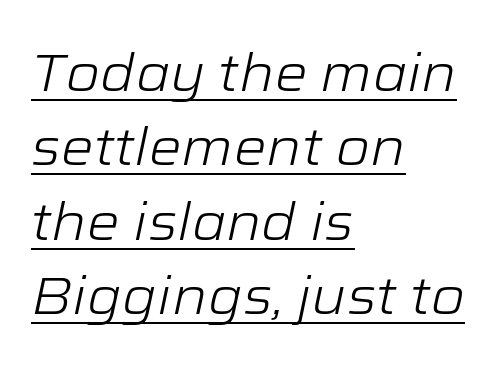
Q: Is the text bold? A: No.
Q: Is the text italic (slanted)? A: Yes, it leans right by about 12 degrees.
Q: Is the text underlined? A: Yes.
Q: How is the paragraph aligned? A: Left-aligned.
Q: Is the spacing between letters normal or unusually wide? A: Normal.
Q: Is the spacing between lines tight, normal or loose? A: Normal.
Q: Width (condensed, normal, or wide)? A: Wide.
Q: Stroke contrast? A: Low.
Q: x-height? A: Medium.
Q: Monospaced? A: No.
